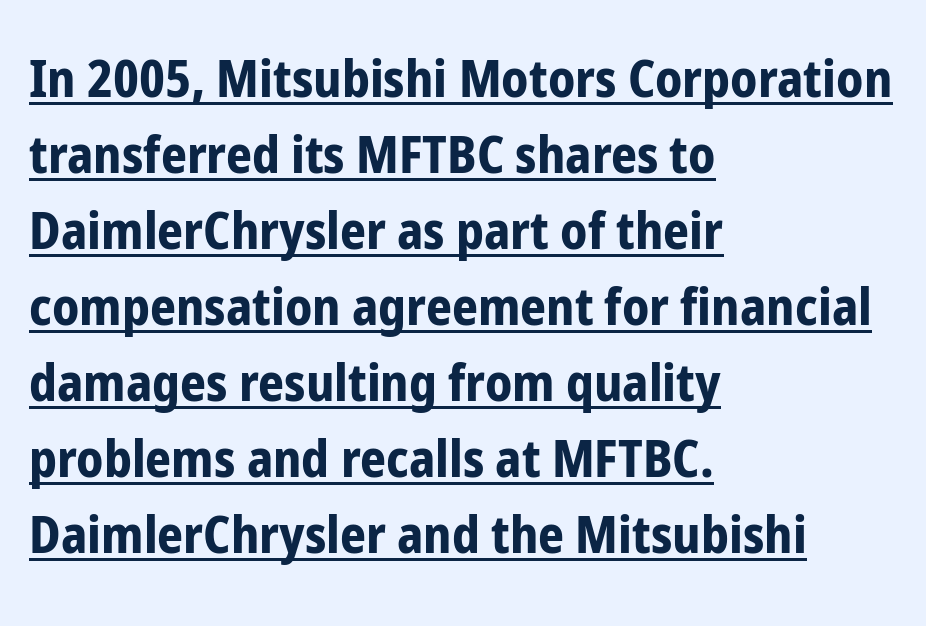
The image shows 51 px bold, condensed sans-serif type, upright; set left-aligned, normal line spacing (1.49x), normal letter spacing, underlined; low stroke contrast and a medium x-height.
